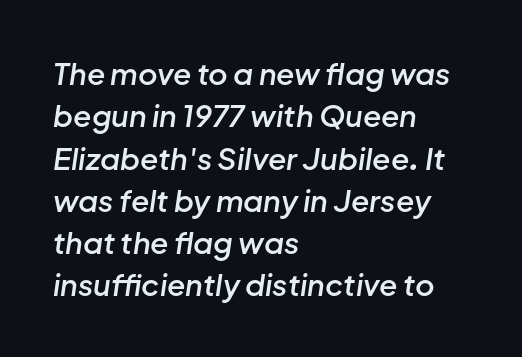
The image shows 30 px semibold type, italic (leaning right); set left-aligned, normal line spacing (1.41x), normal letter spacing, not underlined; low stroke contrast and a medium x-height.
